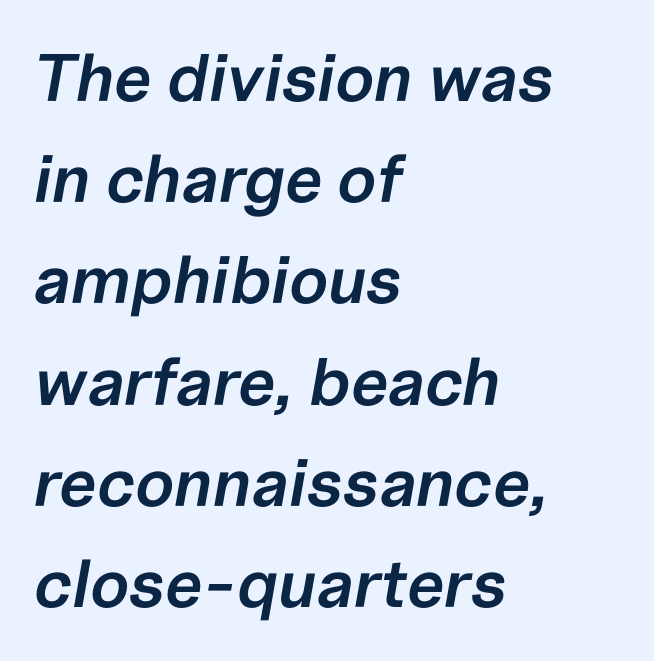
{"italic": "yes", "lean": "right", "slant_degrees": 10, "bold": "semi", "weight": "semibold", "width": "normal", "stroke_contrast": "low", "x_height": "medium", "monospaced": "no", "underline": "no", "align": "left", "line_spacing": "normal", "line_spacing_ratio": 1.51, "letter_spacing": "normal", "letter_spacing_em": 0.0, "glyph_px": 67}
